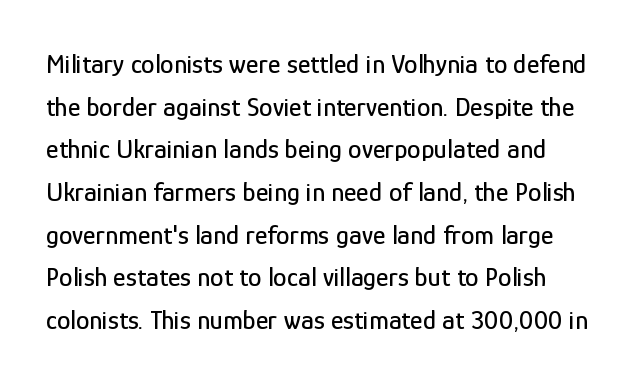
Q: Is the text italic (slanted)? A: No, it is upright.
Q: Is the text underlined? A: No.
Q: Is the spacing between letters normal or unusually wide? A: Normal.
Q: Is the spacing between lines tight, normal or loose? A: Normal.
